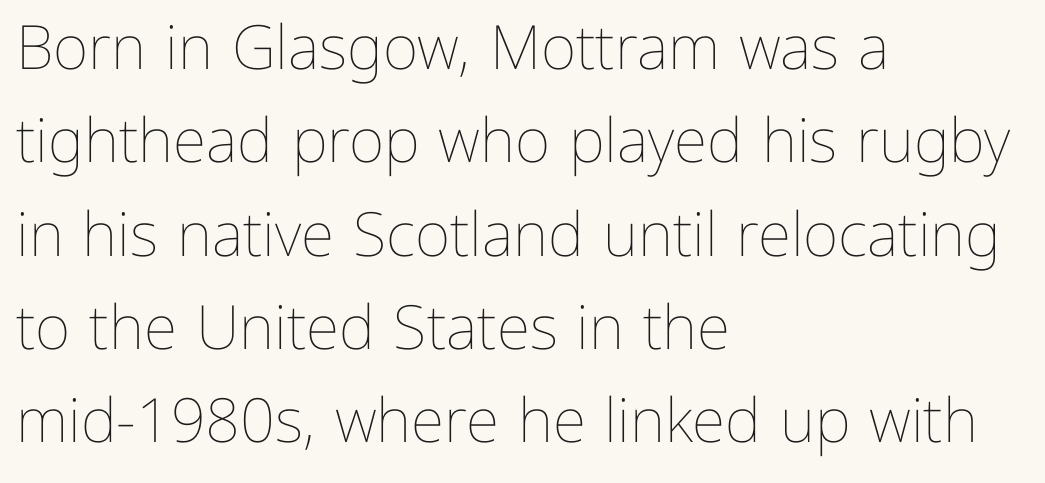
The image shows 61 px thin type, upright; set left-aligned, normal line spacing (1.53x), normal letter spacing, not underlined; low stroke contrast and a medium x-height.
